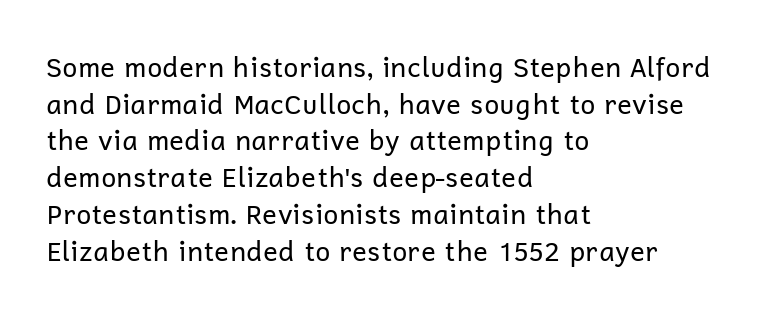
Q: Is the text bold? A: No.
Q: Is the text italic (slanted)? A: No, it is upright.
Q: Is the text underlined? A: No.
Q: How is the paragraph aligned? A: Left-aligned.
Q: Is the spacing between letters normal or unusually wide? A: Normal.
Q: Is the spacing between lines tight, normal or loose? A: Normal.
